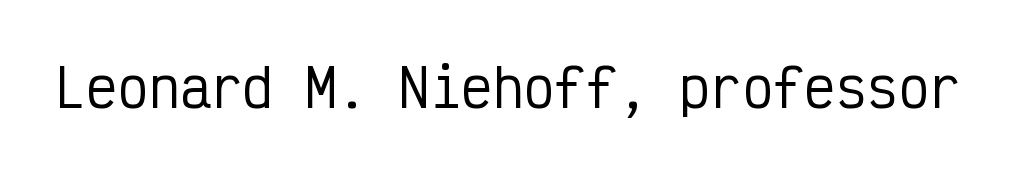
Does the lettering tilt? It doesn't — this is upright. You could count columns in this text — the font is strictly monospaced. The designer went with a sans here, leaving each stem footless. This sample uses plain, unmodified letter spacing. Words float on clear page, feet unadorned.
